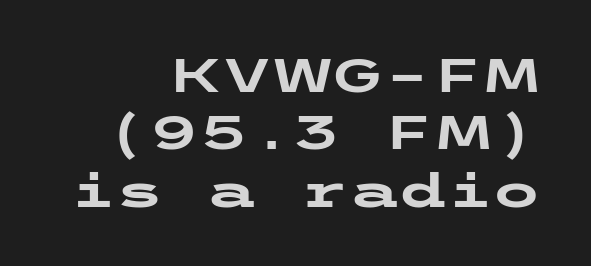
Q: Is the text bold? A: Yes.
Q: Is the text italic (slanted)? A: No, it is upright.
Q: Is the typeface a serif or a sans-serif typeface? A: Sans-serif.
Q: Is the text underlined? A: No.
Q: How is the paragraph aligned? A: Right-aligned.
Q: Is the spacing between letters normal or unusually wide? A: Normal.
Q: Is the spacing between lines tight, normal or loose? A: Normal.
Q: Width (condensed, normal, or wide)? A: Wide.
Q: Stroke contrast? A: Low.
Q: x-height? A: Medium.
